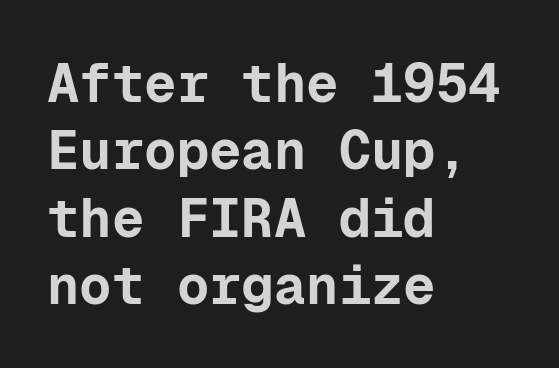
The image shows 54 px bold sans-serif type, upright, monospaced; set left-aligned, normal line spacing (1.25x), normal letter spacing, not underlined; low stroke contrast and a medium x-height.
